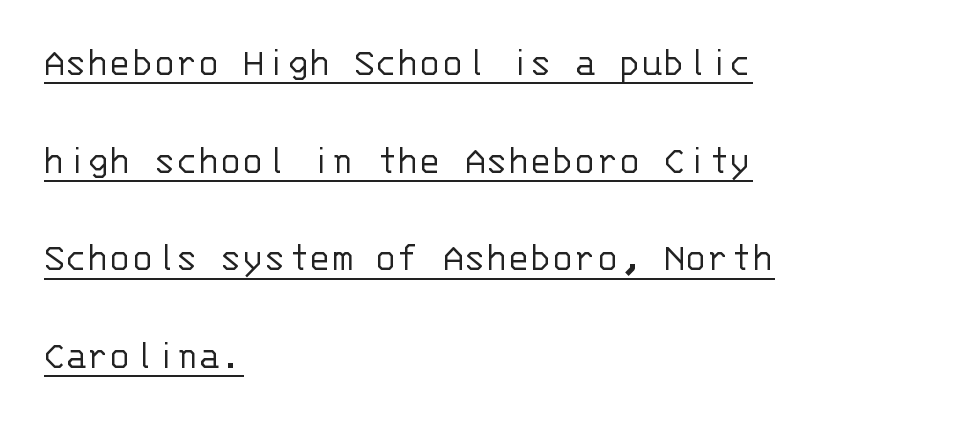
Q: Is the text bold? A: No.
Q: Is the text italic (slanted)? A: No, it is upright.
Q: Is the typeface a serif or a sans-serif typeface? A: Sans-serif.
Q: Is the text underlined? A: Yes.
Q: How is the paragraph aligned? A: Left-aligned.
Q: Is the spacing between letters normal or unusually wide? A: Normal.
Q: Is the spacing between lines tight, normal or loose? A: Loose.
Q: Width (condensed, normal, or wide)? A: Normal.
Q: Stroke contrast? A: Low.
Q: x-height? A: Large.
Q: Monospaced? A: Yes.
